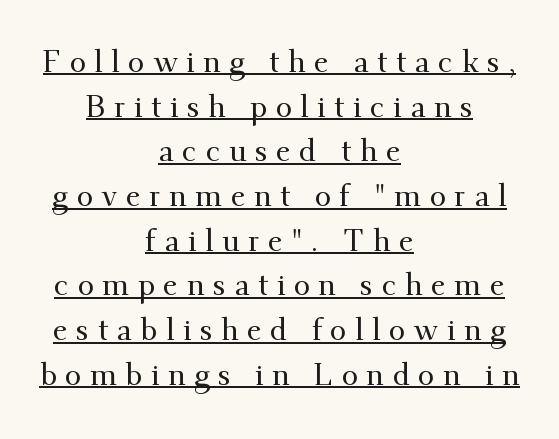
{"serif": "yes", "italic": "no", "width": "normal", "stroke_contrast": "medium", "x_height": "small", "monospaced": "no", "underline": "yes", "align": "center", "line_spacing": "normal", "line_spacing_ratio": 1.49, "letter_spacing": "wide", "letter_spacing_em": 0.28, "glyph_px": 30}
